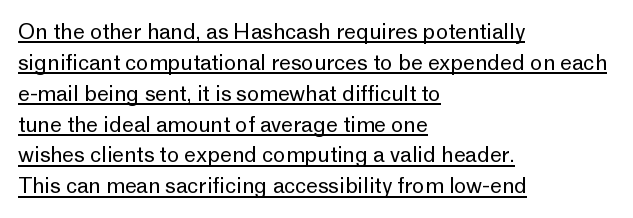
{"italic": "no", "bold": "no", "underline": "yes", "align": "left", "line_spacing": "normal", "line_spacing_ratio": 1.47, "letter_spacing": "normal", "letter_spacing_em": 0.0, "glyph_px": 21}
